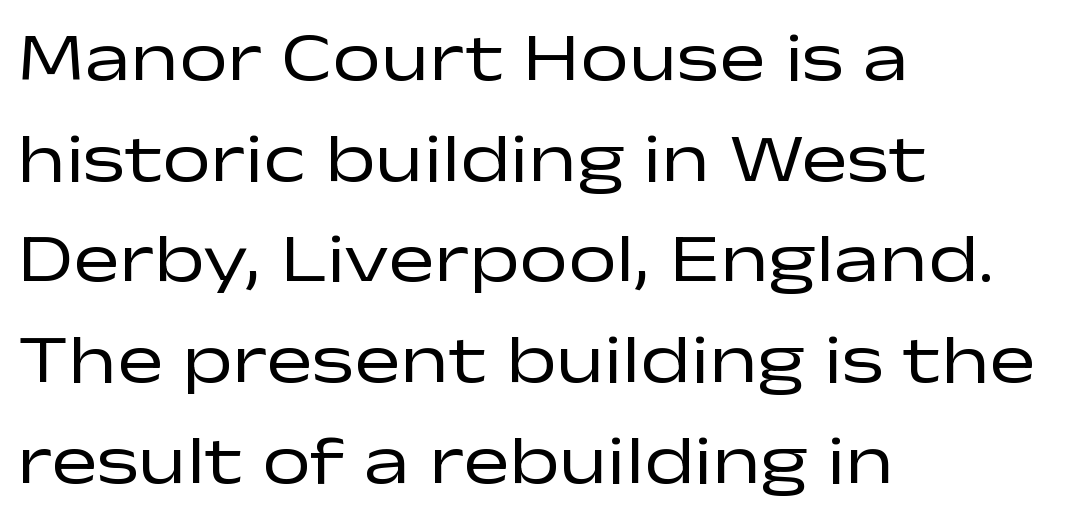
Posture: upright roman. Baseline-to-baseline distance is the conventional proportion of letter height. Type style note: lacks serifs. Stroke mass is kept to a normal reading level or below.
